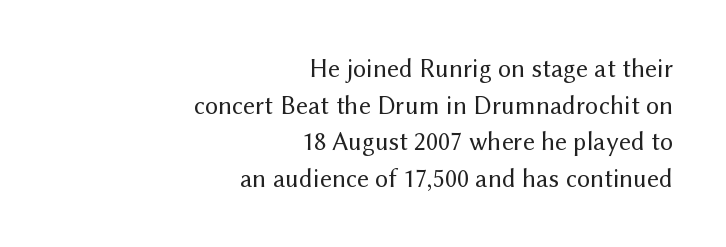
The lettering stays uniformly vertical, giving the passage a roman look. Unmarked baselines from the first word to the last. A typesetter would call this zero additional tracking. In terms of leading, this rendering sits right in the middle. Reading down the block, your eye finds every line finishing at a fixed right position. Counters stay open thanks to moderate or lighter strokes.
